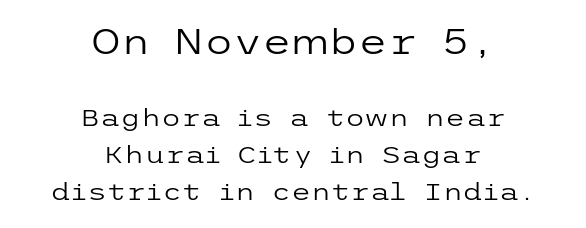
{"serif": "no", "italic": "no", "bold": "no", "weight": "regular", "width": "wide", "stroke_contrast": "low", "x_height": "medium", "underline": "no", "align": "center", "line_spacing": "normal", "line_spacing_ratio": 1.61, "letter_spacing": "normal", "letter_spacing_em": 0.0, "larger_block": "first", "size_ratio": 1.48, "glyph_px": 34}
